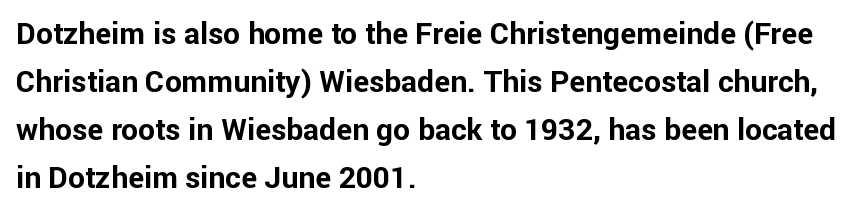
The image shows 30 px bold sans-serif type, upright; set left-aligned, normal line spacing (1.6x), normal letter spacing, not underlined; low stroke contrast and a medium x-height.
